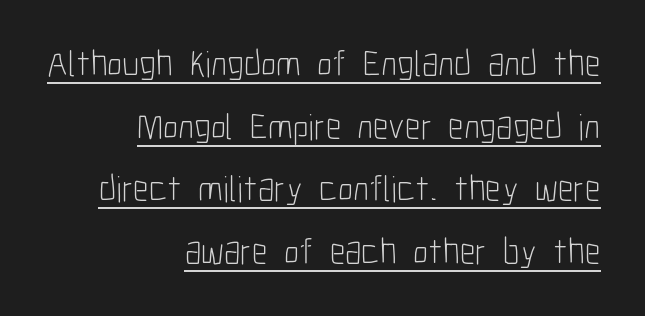
Q: Is the text bold? A: No.
Q: Is the text italic (slanted)? A: No, it is upright.
Q: Is the typeface a serif or a sans-serif typeface? A: Sans-serif.
Q: Is the text underlined? A: Yes.
Q: How is the paragraph aligned? A: Right-aligned.
Q: Is the spacing between letters normal or unusually wide? A: Normal.
Q: Is the spacing between lines tight, normal or loose? A: Normal.
Q: Width (condensed, normal, or wide)? A: Condensed.
Q: Stroke contrast? A: Low.
Q: x-height? A: Medium.
Q: Monospaced? A: No.
